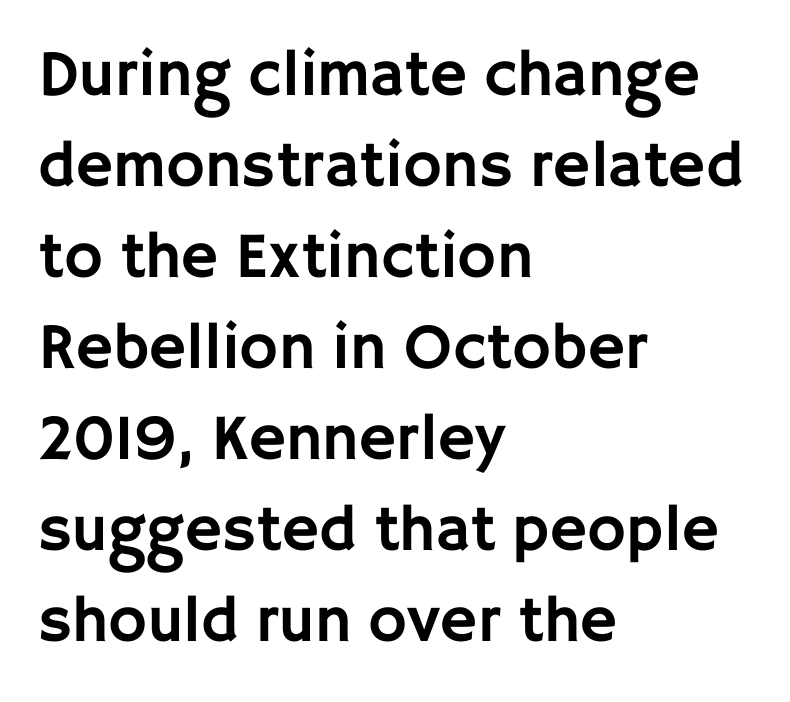
Q: Is the text italic (slanted)? A: No, it is upright.
Q: Is the typeface a serif or a sans-serif typeface? A: Sans-serif.
Q: Is the text underlined? A: No.
Q: How is the paragraph aligned? A: Left-aligned.
Q: Is the spacing between letters normal or unusually wide? A: Normal.
Q: Is the spacing between lines tight, normal or loose? A: Normal.
Q: Width (condensed, normal, or wide)? A: Normal.
Q: Stroke contrast? A: Low.
Q: x-height? A: Large.
Q: Monospaced? A: No.
